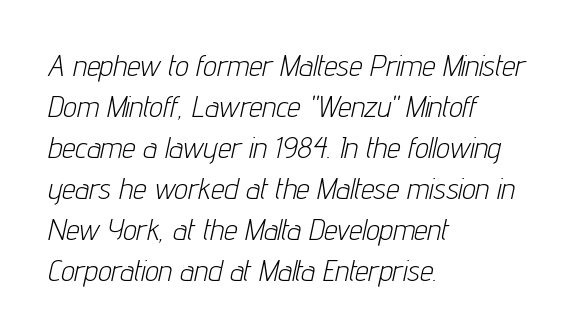
The image shows 30 px light, condensed type, italic (leaning right); set left-aligned, normal line spacing (1.37x), normal letter spacing, not underlined; low stroke contrast and a medium x-height.
